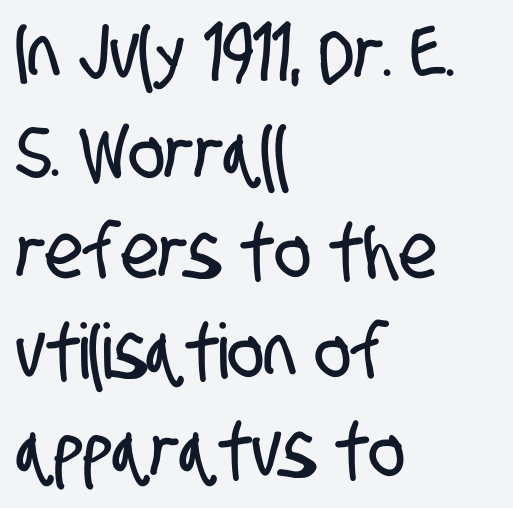
Short note: letters normally spaced. Is this a fixed-width face? No — the glyphs have proportional, varying widths. No word sits above an underline. This rendering uses left alignment, leaving the right contour irregular.
